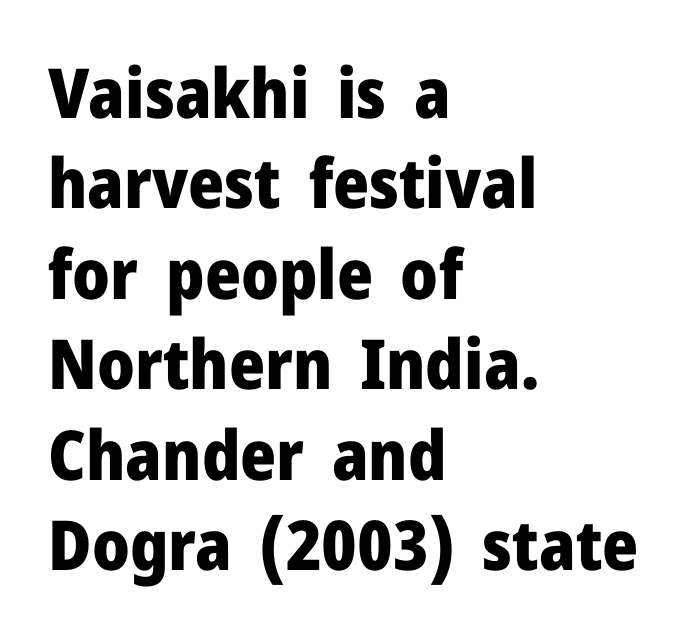
Q: Is the text bold? A: Yes.
Q: Is the text italic (slanted)? A: No, it is upright.
Q: Is the typeface a serif or a sans-serif typeface? A: Sans-serif.
Q: Is the text underlined? A: No.
Q: How is the paragraph aligned? A: Left-aligned.
Q: Is the spacing between letters normal or unusually wide? A: Normal.
Q: Is the spacing between lines tight, normal or loose? A: Normal.
Q: Width (condensed, normal, or wide)? A: Normal.
Q: Stroke contrast? A: Low.
Q: x-height? A: Medium.
Q: Monospaced? A: No.
